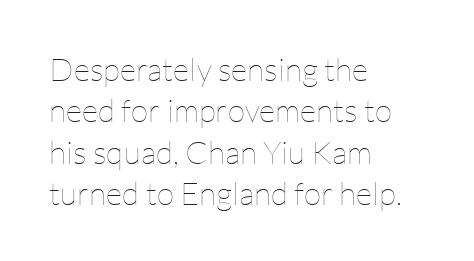
In terms of letterspacing, this is plain default setting. Rows of type keep a routine distance in the vertical direction. Rule under the text: the space is simply empty. Weight: regular or lighter. Italic? Not at all — the glyphs are vertical.
